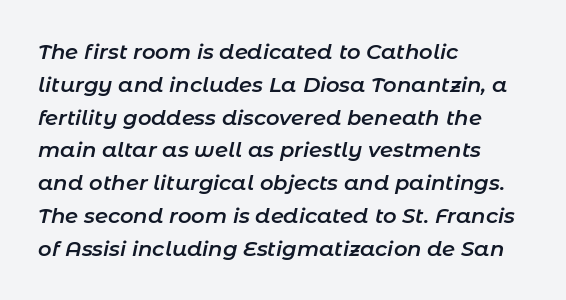
The image shows 21 px text type, italic (leaning right); set left-aligned, normal line spacing (1.56x), normal letter spacing, not underlined.
